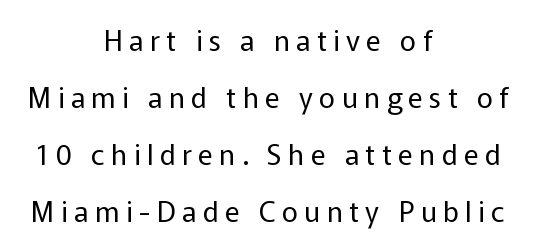
The image shows 28 px regular-weight sans-serif type, upright; set centered, loose line spacing (2.03x), unusually wide letter spacing (+0.23 em), not underlined; low stroke contrast and a medium x-height.
